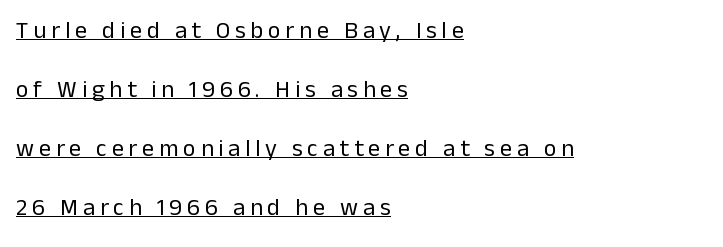
Q: Is the text bold? A: No.
Q: Is the text italic (slanted)? A: No, it is upright.
Q: Is the text underlined? A: Yes.
Q: How is the paragraph aligned? A: Left-aligned.
Q: Is the spacing between letters normal or unusually wide? A: Unusually wide.
Q: Is the spacing between lines tight, normal or loose? A: Loose.
